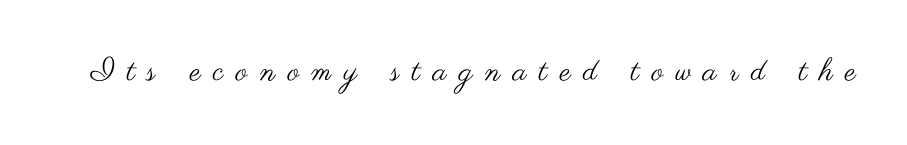
{"serif": "no", "bold": "no", "weight": "regular", "width": "wide", "stroke_contrast": "medium", "x_height": "small", "monospaced": "no", "underline": "no", "letter_spacing": "wide", "letter_spacing_em": 0.4, "glyph_px": 31}
